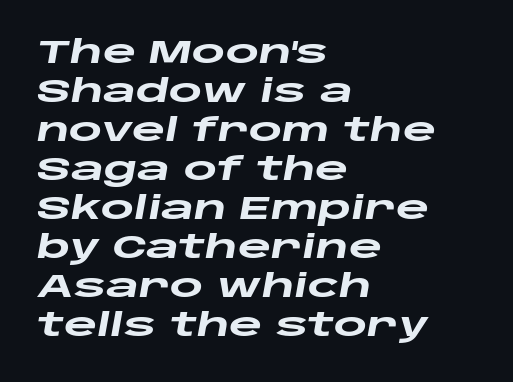
Does the lettering tilt? It does — this is italic. The foot of each line stays bare and open. The rendering anchors every line to the left-hand side. I'd describe the lettering as bold — thick and assertive. Character widths vary here, with narrow letters taking less room than wide ones. Observe the ordinary spacing: letters are neighbours, not strangers.
